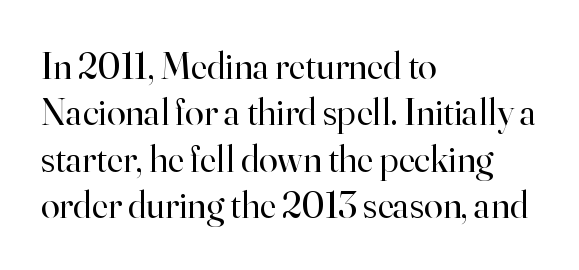
Q: Is the text bold? A: No.
Q: Is the text italic (slanted)? A: No, it is upright.
Q: Is the typeface a serif or a sans-serif typeface? A: Serif.
Q: Is the text underlined? A: No.
Q: How is the paragraph aligned? A: Left-aligned.
Q: Is the spacing between letters normal or unusually wide? A: Normal.
Q: Width (condensed, normal, or wide)? A: Normal.
Q: Stroke contrast? A: High.
Q: x-height? A: Small.
Q: Monospaced? A: No.
